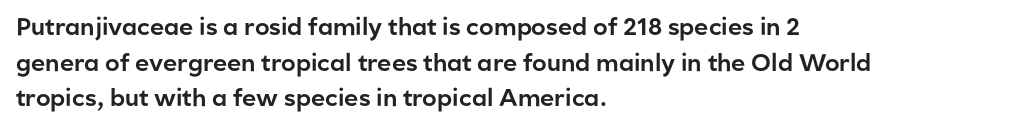
The lettering holds an erect, upright posture throughout. Inter-character spacing is left at the font's built-in metrics. The glyphs are unaccompanied by any horizontal stroke below them. Horizontal alignment here is leftward, the default for most running prose. Is there much room between lines? A standard amount, neither cramped nor airy.
